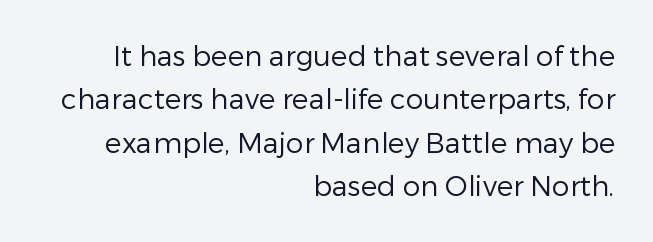
Q: Is the text bold? A: No.
Q: Is the text italic (slanted)? A: No, it is upright.
Q: Is the typeface a serif or a sans-serif typeface? A: Sans-serif.
Q: Is the text underlined? A: No.
Q: How is the paragraph aligned? A: Right-aligned.
Q: Is the spacing between letters normal or unusually wide? A: Normal.
Q: Is the spacing between lines tight, normal or loose? A: Normal.
Q: Width (condensed, normal, or wide)? A: Normal.
Q: Stroke contrast? A: Low.
Q: x-height? A: Medium.
Q: Monospaced? A: No.
